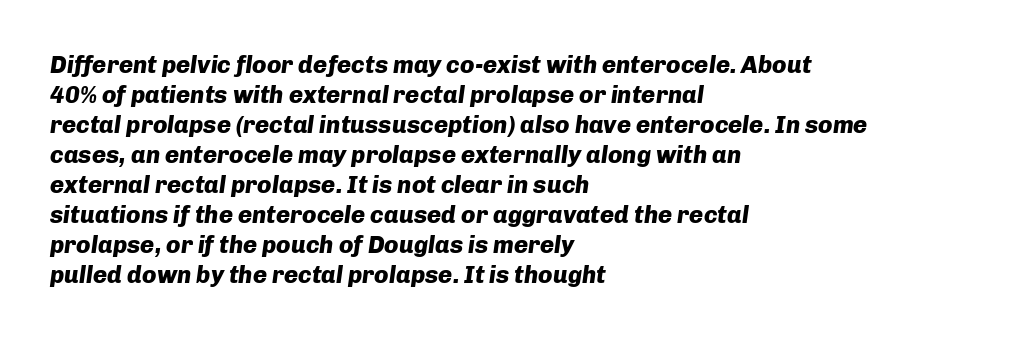
Q: Is the text bold? A: Yes.
Q: Is the text italic (slanted)? A: Yes, it leans right by about 8 degrees.
Q: Is the text underlined? A: No.
Q: How is the paragraph aligned? A: Left-aligned.
Q: Is the spacing between letters normal or unusually wide? A: Normal.
Q: Is the spacing between lines tight, normal or loose? A: Normal.
